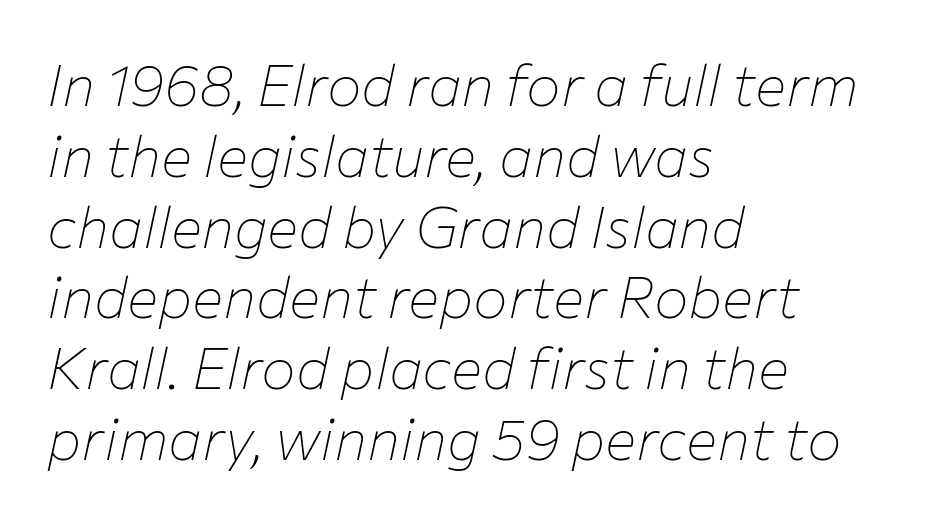
Q: Is the text bold? A: No.
Q: Is the text italic (slanted)? A: Yes, it leans right by about 12 degrees.
Q: Is the text underlined? A: No.
Q: How is the paragraph aligned? A: Left-aligned.
Q: Is the spacing between letters normal or unusually wide? A: Normal.
Q: Width (condensed, normal, or wide)? A: Normal.
Q: Stroke contrast? A: Low.
Q: x-height? A: Medium.
Q: Monospaced? A: No.
